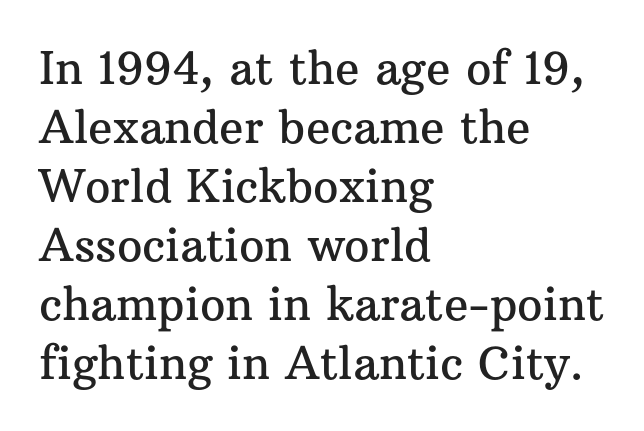
Alignment: flush left. You could call the tracking neutral — neither tight nor loose. Each letter's strokes conclude with small projecting serifs. Baseline-to-baseline distance is the conventional proportion of letter height.
